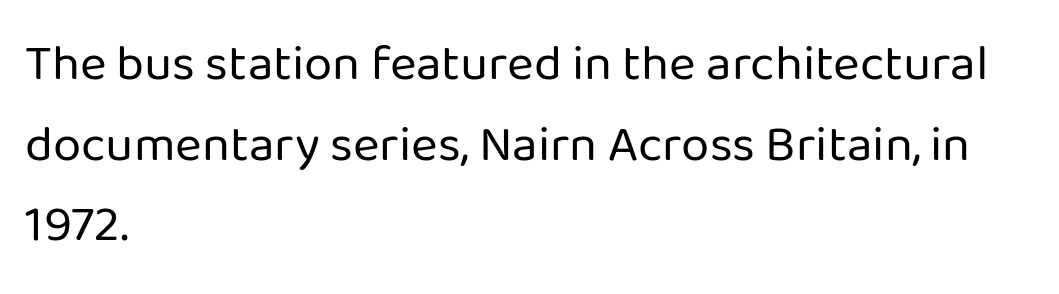
The image shows 51 px regular-weight sans-serif type, upright; set left-aligned, normal line spacing (1.58x), normal letter spacing, not underlined; low stroke contrast and a medium x-height.
